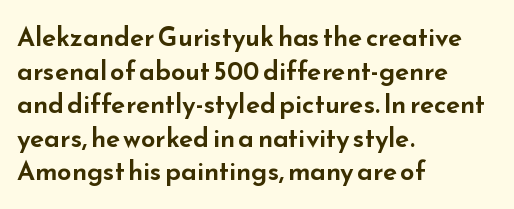
{"italic": "no", "underline": "no", "align": "left", "line_spacing": "normal", "line_spacing_ratio": 1.29, "letter_spacing": "normal", "letter_spacing_em": 0.0, "glyph_px": 26}
